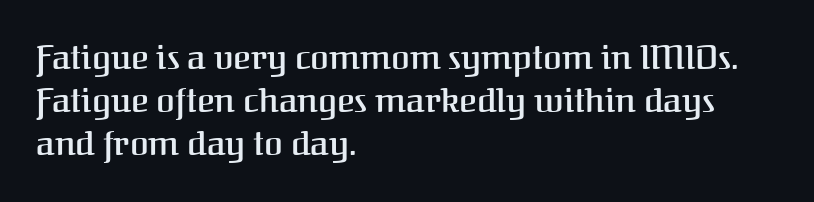
Q: Is the text bold? A: Semi-bold.
Q: Is the text italic (slanted)? A: No, it is upright.
Q: Is the typeface a serif or a sans-serif typeface? A: Serif.
Q: Is the text underlined? A: No.
Q: How is the paragraph aligned? A: Left-aligned.
Q: Is the spacing between letters normal or unusually wide? A: Normal.
Q: Is the spacing between lines tight, normal or loose? A: Normal.
Q: Width (condensed, normal, or wide)? A: Normal.
Q: Stroke contrast? A: Medium.
Q: x-height? A: Medium.
Q: Monospaced? A: No.
